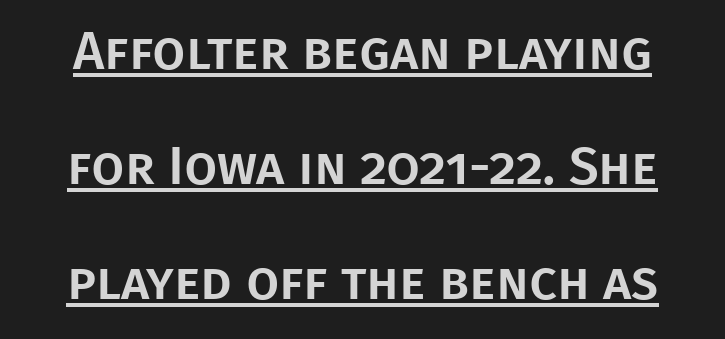
The image shows 53 px sans-serif type, upright; set loose line spacing (2.17x), normal letter spacing, underlined; low stroke contrast and a large x-height.
